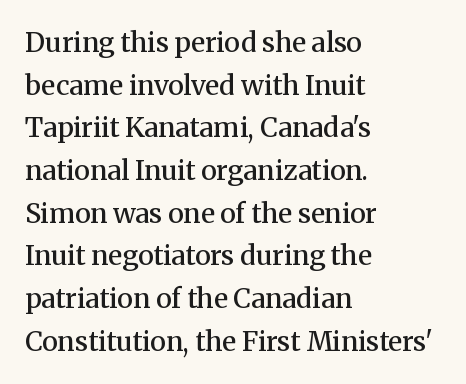
Q: Is the text bold? A: Semi-bold.
Q: Is the text italic (slanted)? A: No, it is upright.
Q: Is the text underlined? A: No.
Q: How is the paragraph aligned? A: Left-aligned.
Q: Is the spacing between letters normal or unusually wide? A: Normal.
Q: Is the spacing between lines tight, normal or loose? A: Normal.
